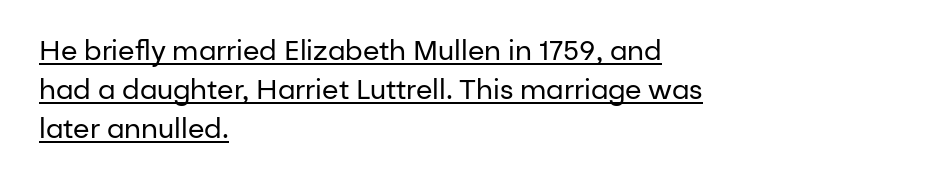
Q: Is the text bold? A: No.
Q: Is the text italic (slanted)? A: No, it is upright.
Q: Is the text underlined? A: Yes.
Q: How is the paragraph aligned? A: Left-aligned.
Q: Is the spacing between letters normal or unusually wide? A: Normal.
Q: Is the spacing between lines tight, normal or loose? A: Normal.
